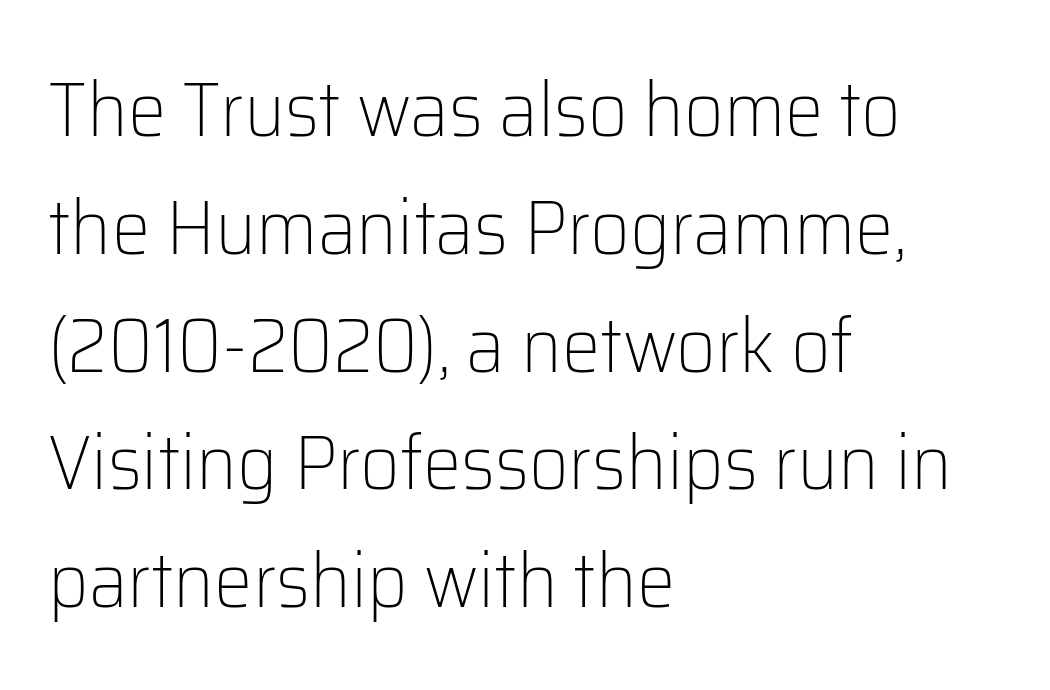
Clear beneath every line of the passage. Looks like regular typesetting: each glyph gets only the width it needs. What kind of face is this? One without serifs — a sans. Does the lettering tilt? It doesn't — this is upright.
